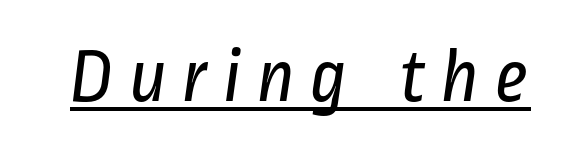
These characters rest on top of a visible drawn line. Type style note: lacks serifs. The typeface has the unassuming heft of standard copy or less. Here the designer chose a conventional face with non-uniform glyph widths.
